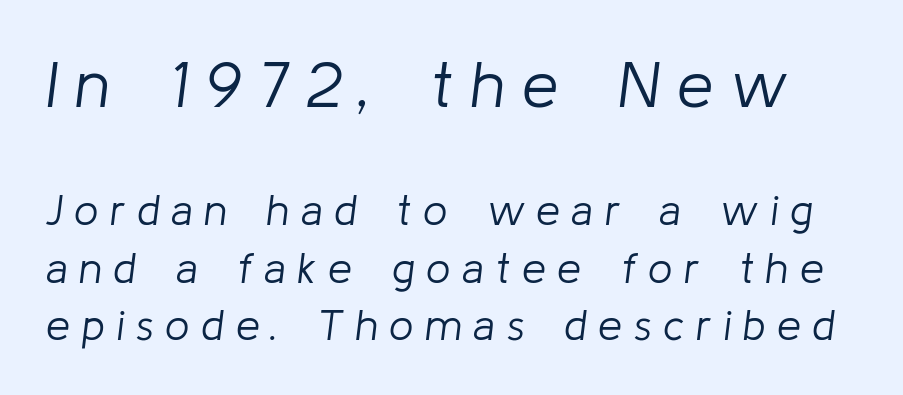
Q: Is the text bold? A: No.
Q: Is the text italic (slanted)? A: Yes, it leans right by about 8 degrees.
Q: Is the text underlined? A: No.
Q: Is the spacing between letters normal or unusually wide? A: Unusually wide.
Q: Is the spacing between lines tight, normal or loose? A: Normal.
Q: Which block of text is set in a larger size, the first (top) or the second (bottom)? A: The first (top) one.
Q: Width (condensed, normal, or wide)? A: Normal.
Q: Stroke contrast? A: Low.
Q: x-height? A: Medium.
Q: Monospaced? A: No.
